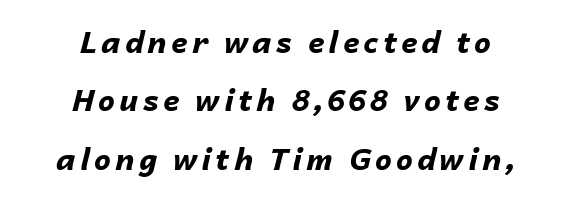
What weight is shown? A full bold with thick strokes. Leftover space on each line is divided equally before and after the words. Each row of text sits above clean, open space. Quick note: italic. You could not count columns in this text — the font is proportionally spaced. This sample trades compactness for vertical openness between lines.
